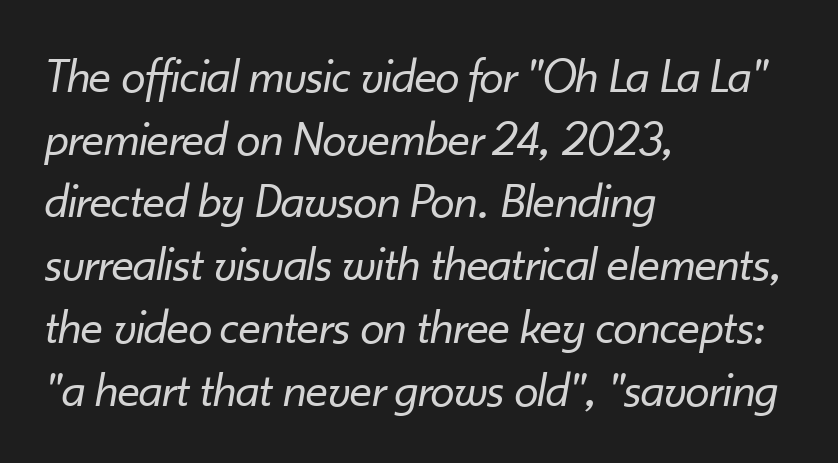
Q: Is the text bold? A: No.
Q: Is the text italic (slanted)? A: Yes, it leans right by about 10 degrees.
Q: Is the text underlined? A: No.
Q: How is the paragraph aligned? A: Left-aligned.
Q: Is the spacing between letters normal or unusually wide? A: Normal.
Q: Is the spacing between lines tight, normal or loose? A: Normal.
Q: Width (condensed, normal, or wide)? A: Normal.
Q: Stroke contrast? A: Low.
Q: x-height? A: Small.
Q: Monospaced? A: No.
